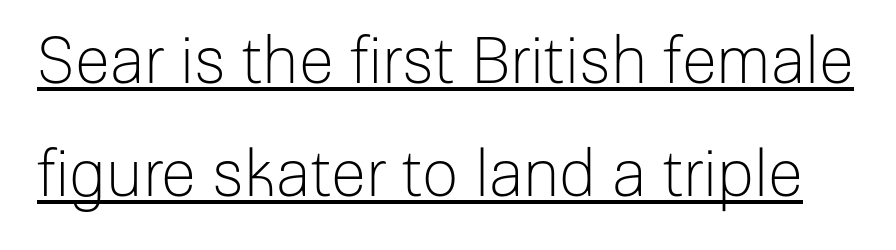
{"serif": "no", "italic": "no", "bold": "no", "weight": "light", "width": "normal", "stroke_contrast": "low", "x_height": "medium", "monospaced": "no", "underline": "yes", "line_spacing_ratio": 1.77, "letter_spacing": "normal", "letter_spacing_em": 0.0, "glyph_px": 64}
